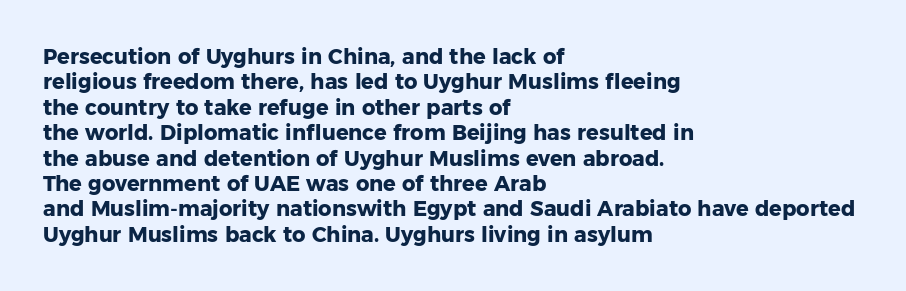
The gaps between neighbouring characters are ordinary and unremarkable. Heavy, bold letterforms. Posture: straight, roman, zero tilt. Caption: multi-line text, flush left, ragged right. Clear beneath every line of the passage.
